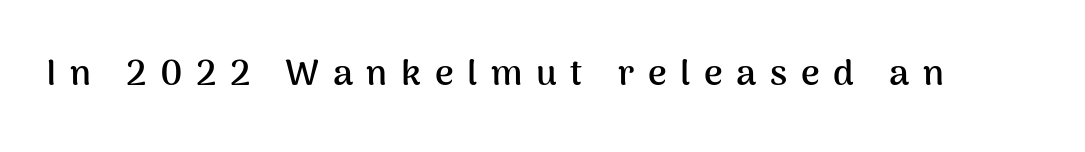
Q: Is the text bold? A: Yes.
Q: Is the text italic (slanted)? A: No, it is upright.
Q: Is the typeface a serif or a sans-serif typeface? A: Sans-serif.
Q: Is the text underlined? A: No.
Q: Is the spacing between letters normal or unusually wide? A: Unusually wide.
Q: Width (condensed, normal, or wide)? A: Normal.
Q: Stroke contrast? A: Medium.
Q: x-height? A: Medium.
Q: Monospaced? A: No.
